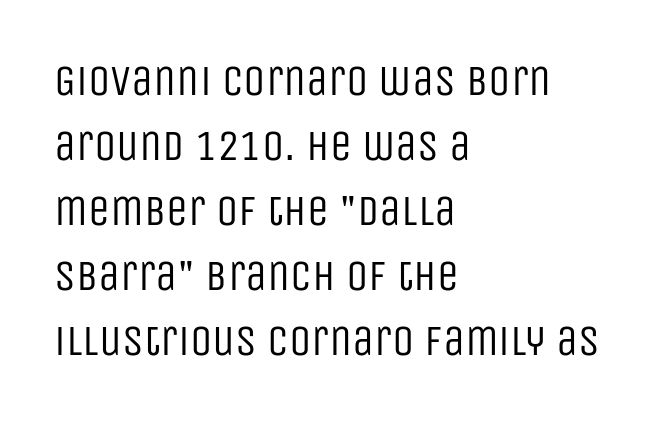
{"serif": "no", "italic": "no", "bold": "no", "weight": "regular", "width": "condensed", "stroke_contrast": "low", "x_height": "large", "monospaced": "no", "underline": "no", "align": "left", "line_spacing": "normal", "line_spacing_ratio": 1.48, "letter_spacing": "normal", "letter_spacing_em": 0.0, "glyph_px": 44}
